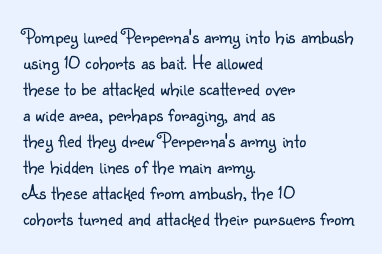
The image shows 20 px text type, upright; set left-aligned, normal line spacing (1.3x), normal letter spacing, not underlined.
